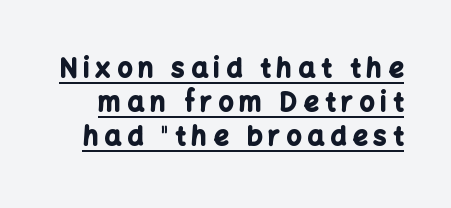
{"italic": "no", "bold": "yes", "underline": "yes", "line_spacing": "normal", "line_spacing_ratio": 1.3, "letter_spacing": "wide", "letter_spacing_em": 0.24, "glyph_px": 26}
